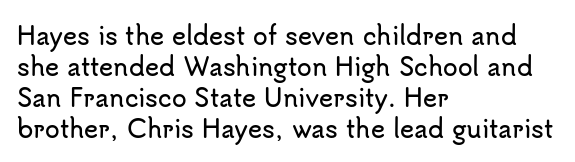
Q: Is the text italic (slanted)? A: No, it is upright.
Q: Is the text underlined? A: No.
Q: How is the paragraph aligned? A: Left-aligned.
Q: Is the spacing between letters normal or unusually wide? A: Normal.
Q: Is the spacing between lines tight, normal or loose? A: Normal.
